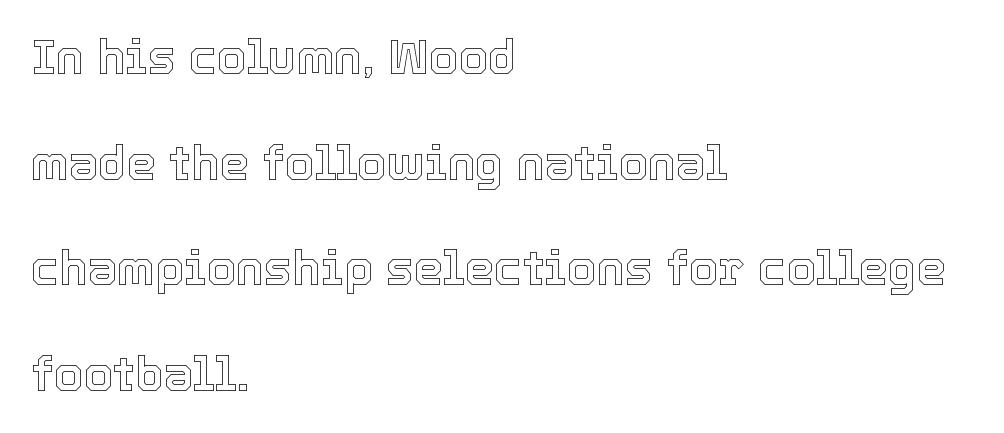
Q: Is the text italic (slanted)? A: No, it is upright.
Q: Is the text underlined? A: No.
Q: How is the paragraph aligned? A: Left-aligned.
Q: Is the spacing between letters normal or unusually wide? A: Normal.
Q: Is the spacing between lines tight, normal or loose? A: Loose.
Q: Width (condensed, normal, or wide)? A: Normal.
Q: x-height? A: Medium.
Q: Monospaced? A: No.
